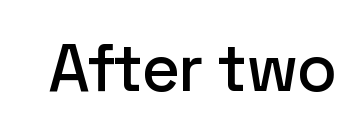
The face used here is rendered with its standard letterfit. Varying glyph widths throughout — classic text-font behaviour. Glance below the letters and you will spot only blank space. Vertical strokes here are truly vertical. A typesetter would label this face a sans.
